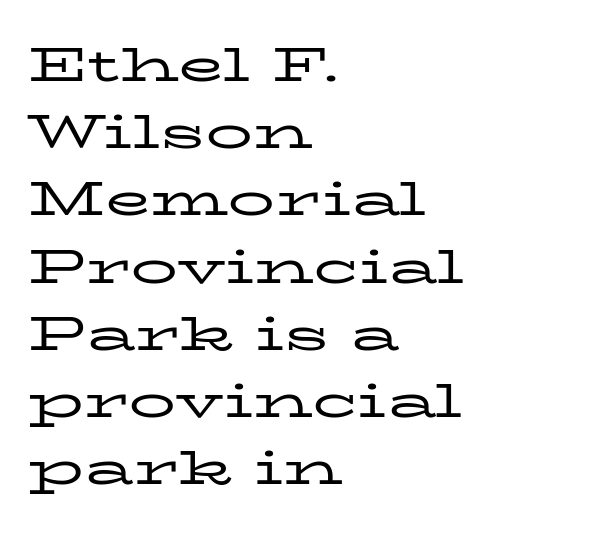
{"serif": "yes", "italic": "no", "bold": "no", "weight": "regular", "width": "wide", "stroke_contrast": "low", "x_height": "medium", "monospaced": "no", "underline": "no", "align": "left", "line_spacing": "normal", "line_spacing_ratio": 1.43, "letter_spacing": "normal", "letter_spacing_em": 0.0, "glyph_px": 47}
